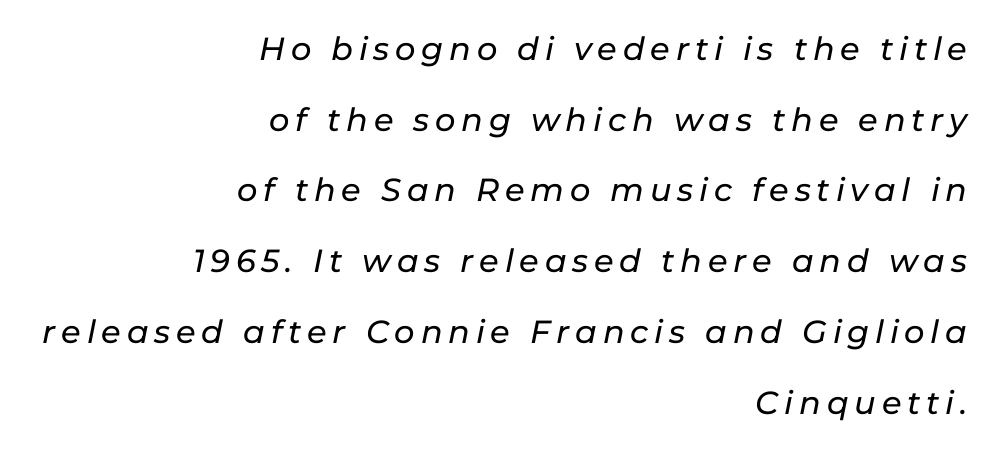
The image shows 32 px text type, italic (leaning right); set right-aligned, loose line spacing (2.21x), not underlined; low stroke contrast and a medium x-height.
